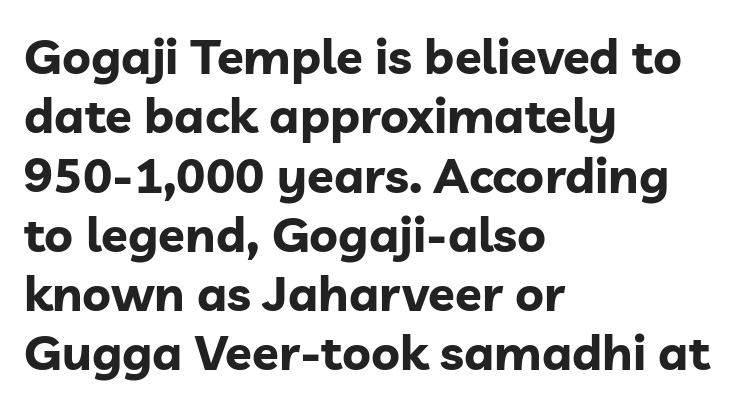
{"serif": "no", "italic": "no", "bold": "yes", "weight": "bold", "width": "normal", "stroke_contrast": "low", "x_height": "medium", "monospaced": "no", "underline": "no", "align": "left", "line_spacing_ratio": 1.21, "letter_spacing": "normal", "letter_spacing_em": 0.0, "glyph_px": 49}
